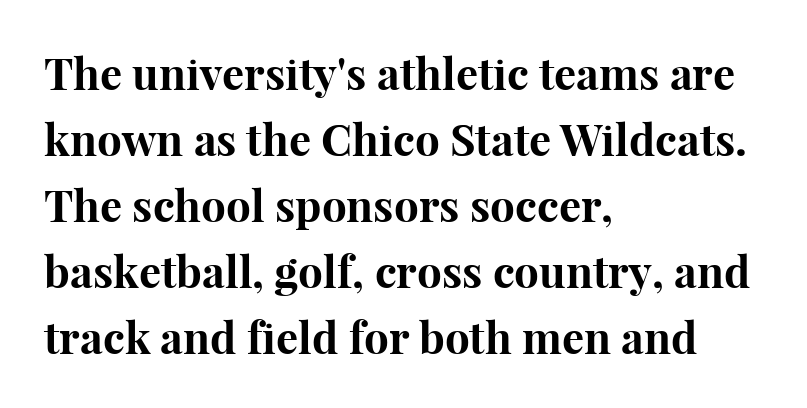
The image shows 44 px bold serif type, upright; set left-aligned, normal line spacing (1.5x), normal letter spacing, not underlined; high stroke contrast and a medium x-height.
